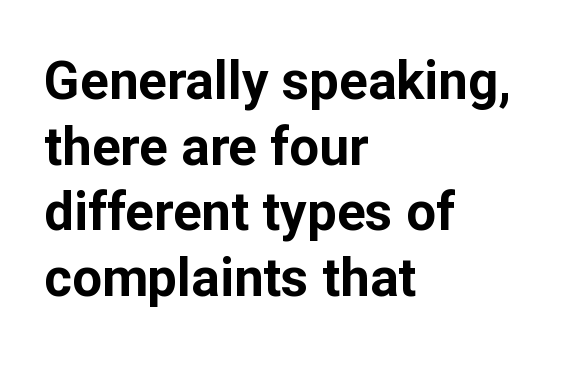
The image shows 53 px bold sans-serif type, upright; set left-aligned, line spacing 1.24x, normal letter spacing, not underlined; low stroke contrast and a medium x-height.
